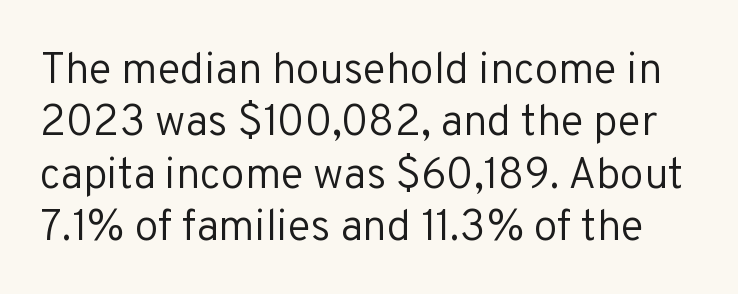
{"serif": "no", "italic": "no", "bold": "no", "weight": "regular", "width": "normal", "stroke_contrast": "low", "x_height": "medium", "monospaced": "no", "underline": "no", "line_spacing_ratio": 1.22, "letter_spacing": "normal", "letter_spacing_em": 0.0, "glyph_px": 43}
